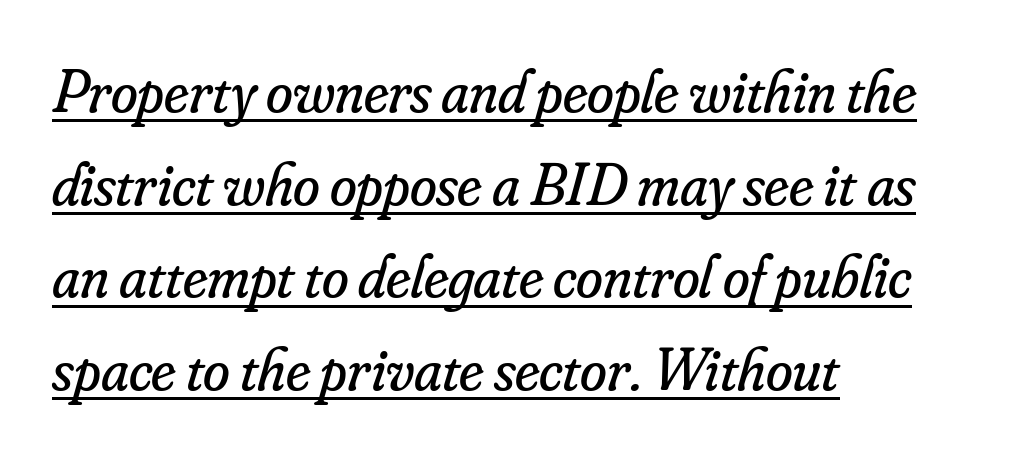
Q: Is the text bold? A: No.
Q: Is the text italic (slanted)? A: Yes, it leans right by about 16 degrees.
Q: Is the typeface a serif or a sans-serif typeface? A: Serif.
Q: Is the text underlined? A: Yes.
Q: How is the paragraph aligned? A: Left-aligned.
Q: Is the spacing between letters normal or unusually wide? A: Normal.
Q: Is the spacing between lines tight, normal or loose? A: Normal.
Q: Width (condensed, normal, or wide)? A: Normal.
Q: Stroke contrast? A: Low.
Q: x-height? A: Small.
Q: Monospaced? A: No.
